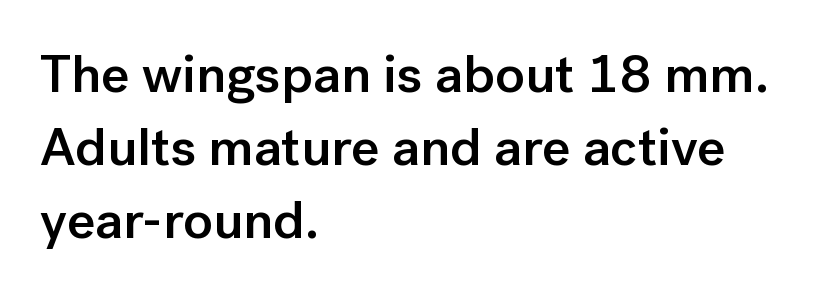
{"serif": "no", "italic": "no", "bold": "semi", "weight": "semibold", "width": "normal", "stroke_contrast": "low", "x_height": "medium", "monospaced": "no", "underline": "no", "align": "left", "line_spacing": "normal", "line_spacing_ratio": 1.35, "letter_spacing": "normal", "letter_spacing_em": 0.0, "glyph_px": 54}
